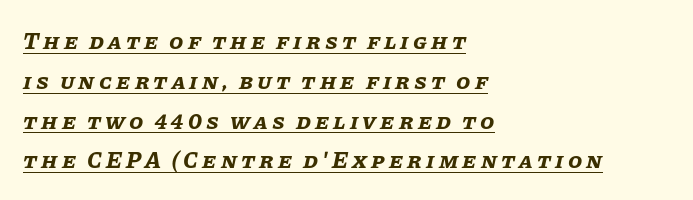
Q: Is the text bold? A: Yes.
Q: Is the text italic (slanted)? A: Yes, it leans right by about 11 degrees.
Q: Is the text underlined? A: Yes.
Q: How is the paragraph aligned? A: Left-aligned.
